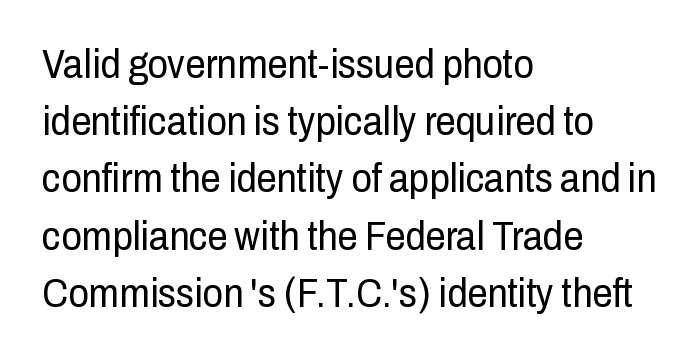
Weight: in the light-to-regular range. Vertically, the passage feels balanced, rows spaced as you'd expect. Character widths vary here, with narrow letters taking less room than wide ones. Unlike a traditional serif, this face leaves its strokes unadorned.
